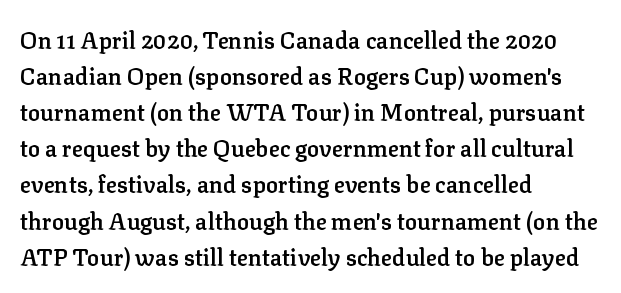
All the whitespace from short lines collects on the right. The space between consecutive lines is moderate. The type is set solid horizontally, with unmodified tracking. Does the lettering tilt? It doesn't — this is upright. Is the type bold? Partly — it's a semibold, heavier than regular but not fully bold.
